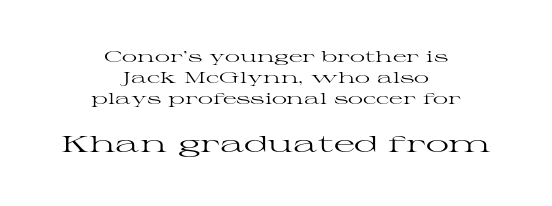
The image shows 23 px text type, upright; set centered, normal line spacing (1.41x), normal letter spacing, not underlined; the second (bottom) block is 1.53x larger.
